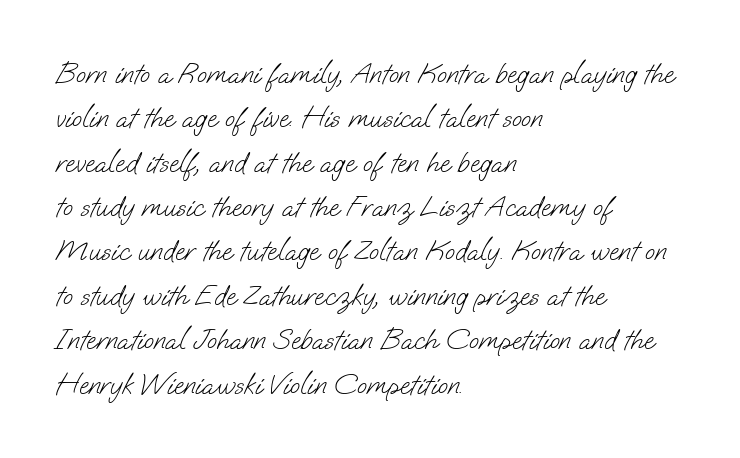
Q: Is the text bold? A: No.
Q: Is the typeface a serif or a sans-serif typeface? A: Sans-serif.
Q: Is the text underlined? A: No.
Q: How is the paragraph aligned? A: Left-aligned.
Q: Is the spacing between letters normal or unusually wide? A: Normal.
Q: Is the spacing between lines tight, normal or loose? A: Normal.
Q: Width (condensed, normal, or wide)? A: Normal.
Q: Stroke contrast? A: Low.
Q: x-height? A: Small.
Q: Monospaced? A: No.
